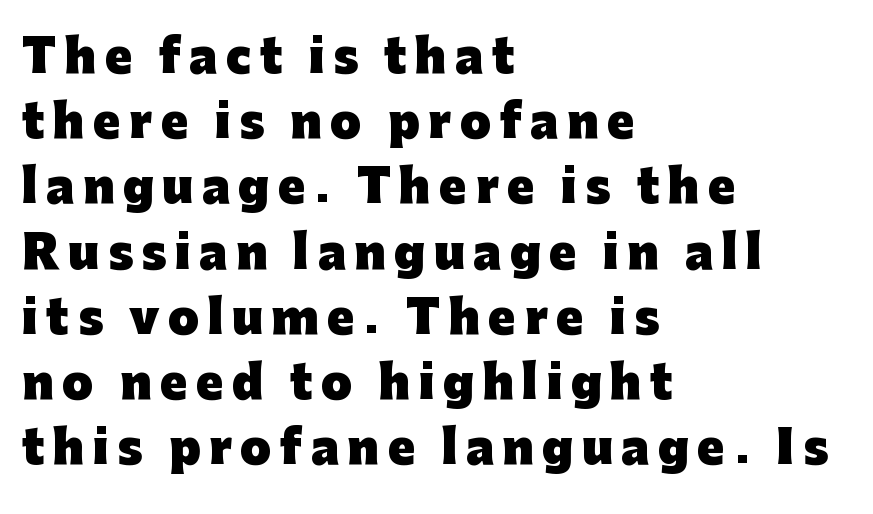
The image shows 45 px heavy sans-serif type, upright; set left-aligned, normal line spacing (1.45x), not underlined; low stroke contrast and a medium x-height.
